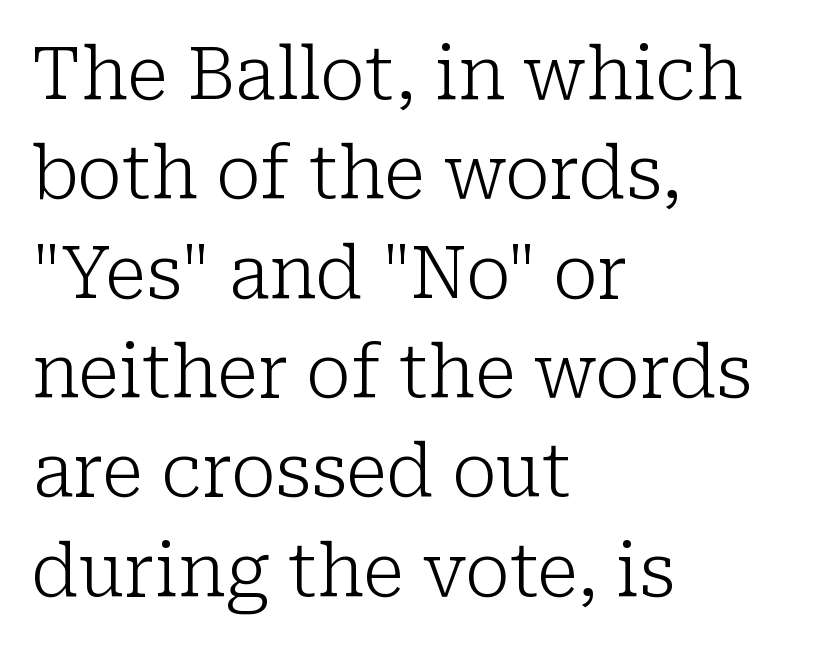
Beneath every word, the page is bare. The strokes carry an ordinary text weight at most. This is the regular roman posture of the typeface. The rendering uses a moderate line-height, typical for paragraphs. The typesetter chose a ragged-right arrangement here. The type is set solid horizontally, with unmodified tracking.
